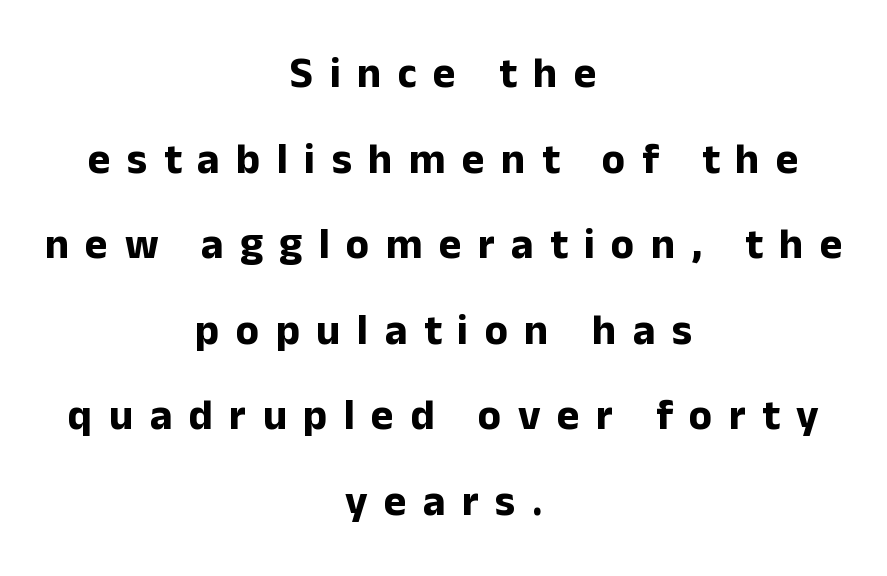
The image shows 43 px bold sans-serif type, upright; set centered, loose line spacing (1.99x), unusually wide letter spacing (+0.38 em), not underlined; low stroke contrast and a medium x-height.
